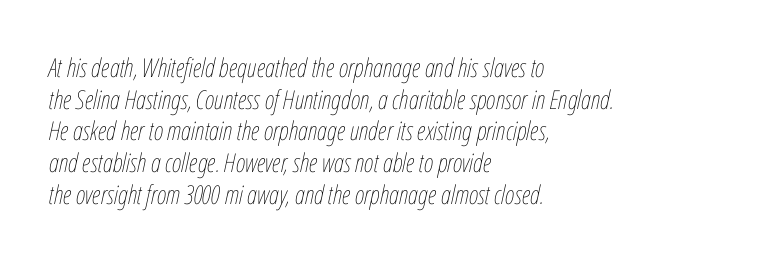
The image shows 26 px text type, italic (leaning right); set left-aligned, line spacing 1.22x, normal letter spacing, not underlined.
